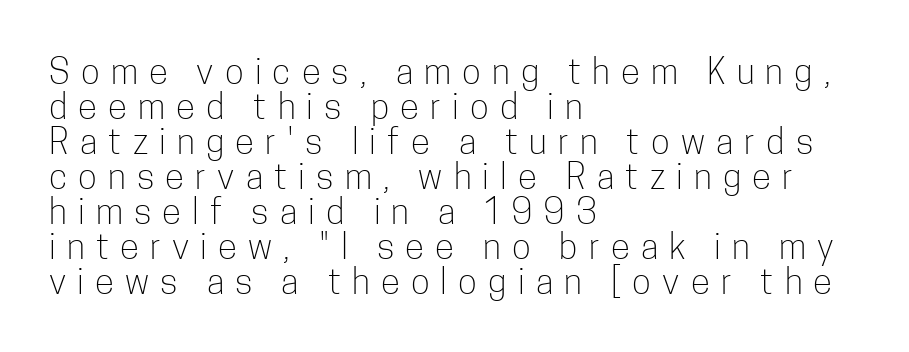
The letterforms stand isolated, each surrounded by extra space. One glance says dense: line gaps are narrower than usual. Spacing verdict: proportional, widths tailored to each character. Observe the absence of serifs on each vertical stroke in this sample. Words float on clear page, feet unadorned.
